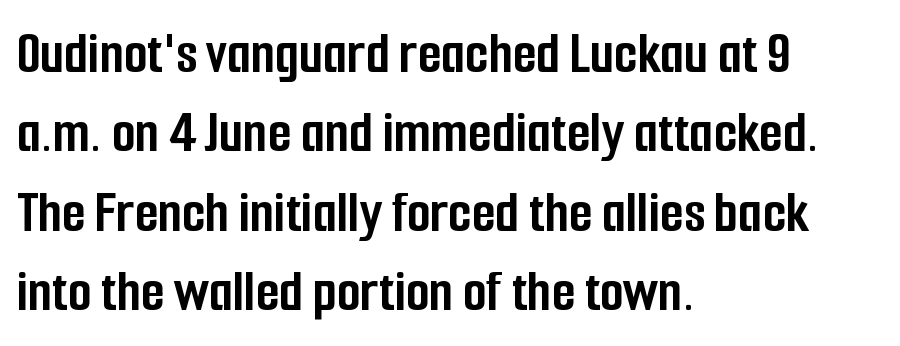
The image shows 61 px semibold, condensed sans-serif type, upright; set left-aligned, normal line spacing (1.3x), normal letter spacing, not underlined; low stroke contrast and a medium x-height.
